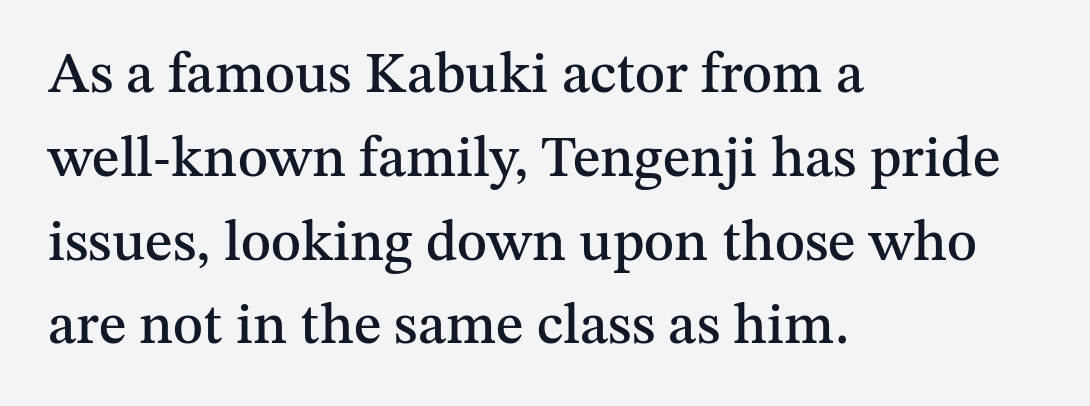
{"serif": "yes", "italic": "no", "width": "normal", "stroke_contrast": "medium", "x_height": "medium", "monospaced": "no", "underline": "no", "align": "left", "line_spacing": "normal", "line_spacing_ratio": 1.47, "letter_spacing": "normal", "letter_spacing_em": 0.0, "glyph_px": 57}
